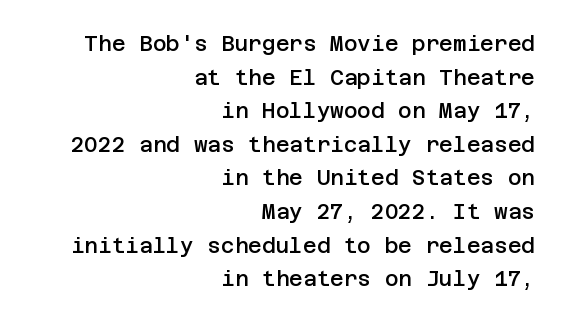
Q: Is the text bold? A: Semi-bold.
Q: Is the text italic (slanted)? A: No, it is upright.
Q: Is the text underlined? A: No.
Q: How is the paragraph aligned? A: Right-aligned.
Q: Is the spacing between letters normal or unusually wide? A: Normal.
Q: Is the spacing between lines tight, normal or loose? A: Normal.
